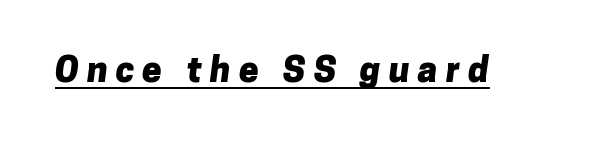
Q: Is the text bold? A: Yes.
Q: Is the typeface a serif or a sans-serif typeface? A: Sans-serif.
Q: Is the text underlined? A: Yes.
Q: Is the spacing between letters normal or unusually wide? A: Unusually wide.
Q: Width (condensed, normal, or wide)? A: Normal.
Q: Stroke contrast? A: Low.
Q: x-height? A: Medium.
Q: Monospaced? A: No.
